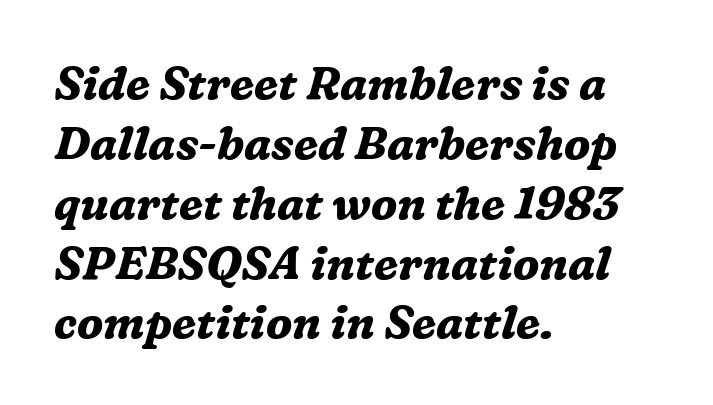
Does the leading feel generous? No, just average. There's an unmistakable incline to the writing here. Type style note: has serifs. All the whitespace from short lines collects on the right.
